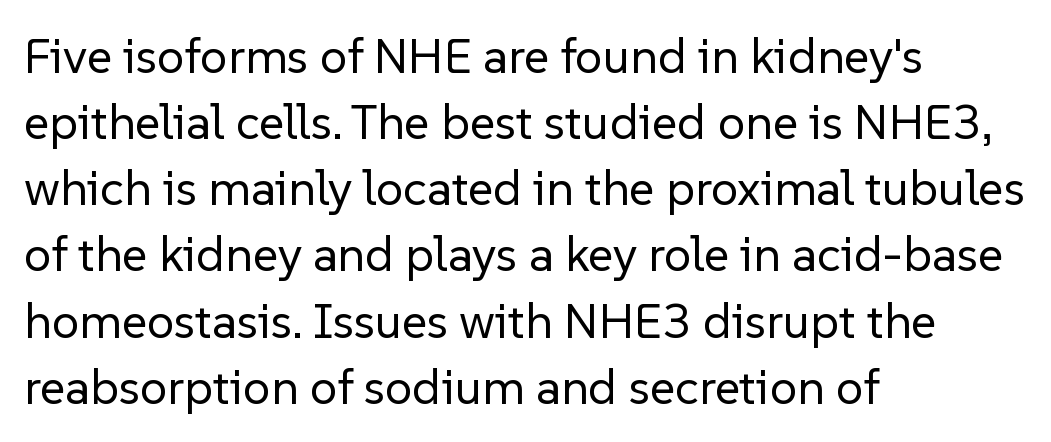
Posture: upright roman. Lines of text with bare space underneath. These lines stack with their left ends in a neat column. Weight: in the light-to-regular range. You could call the tracking neutral — neither tight nor loose. Observe the absence of serifs on each vertical stroke in this sample.
